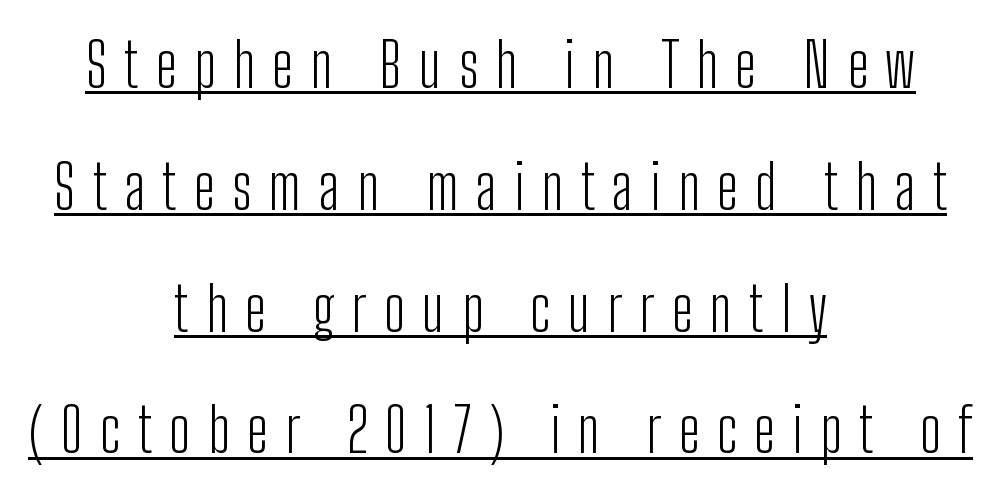
The image shows 60 px light, condensed sans-serif type, upright; set centered, loose line spacing (2.03x), unusually wide letter spacing (+0.29 em), underlined; low stroke contrast and a medium x-height.
